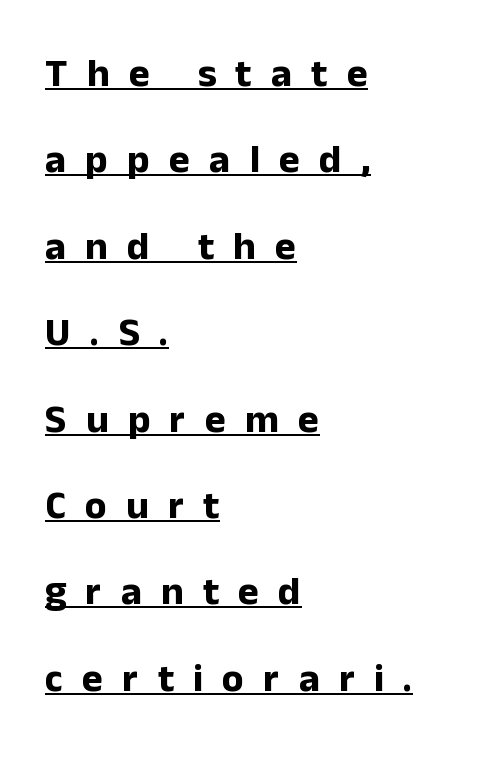
{"serif": "no", "italic": "no", "bold": "yes", "weight": "bold", "width": "normal", "stroke_contrast": "low", "x_height": "medium", "monospaced": "no", "underline": "yes", "align": "left", "line_spacing": "loose", "line_spacing_ratio": 2.16, "letter_spacing": "wide", "letter_spacing_em": 0.48, "glyph_px": 40}
